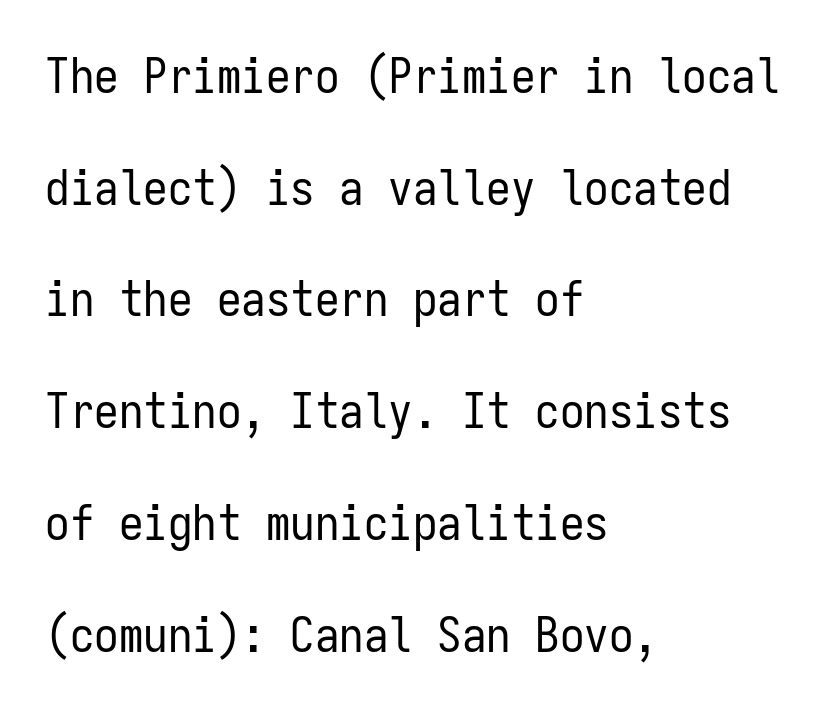
The image shows 49 px regular-weight, condensed sans-serif type, upright, monospaced; set left-aligned, loose line spacing (2.28x), normal letter spacing, not underlined; low stroke contrast and a medium x-height.
